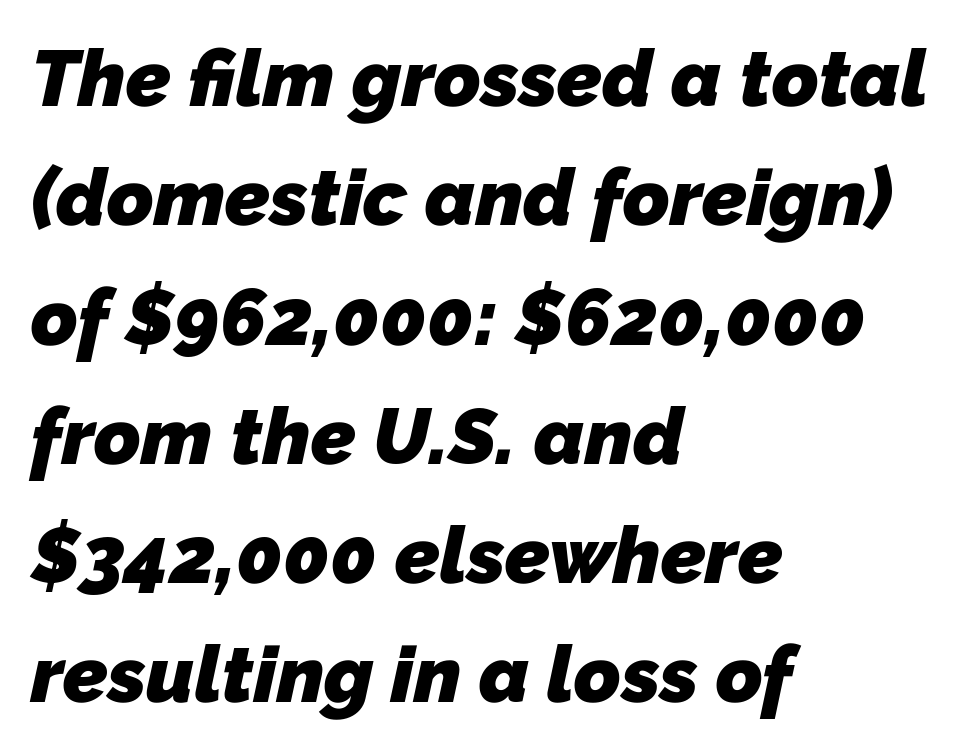
{"serif": "no", "bold": "yes", "weight": "heavy", "width": "normal", "stroke_contrast": "low", "x_height": "medium", "monospaced": "no", "underline": "no", "align": "left", "line_spacing": "normal", "line_spacing_ratio": 1.51, "letter_spacing": "normal", "letter_spacing_em": 0.0, "glyph_px": 79}
